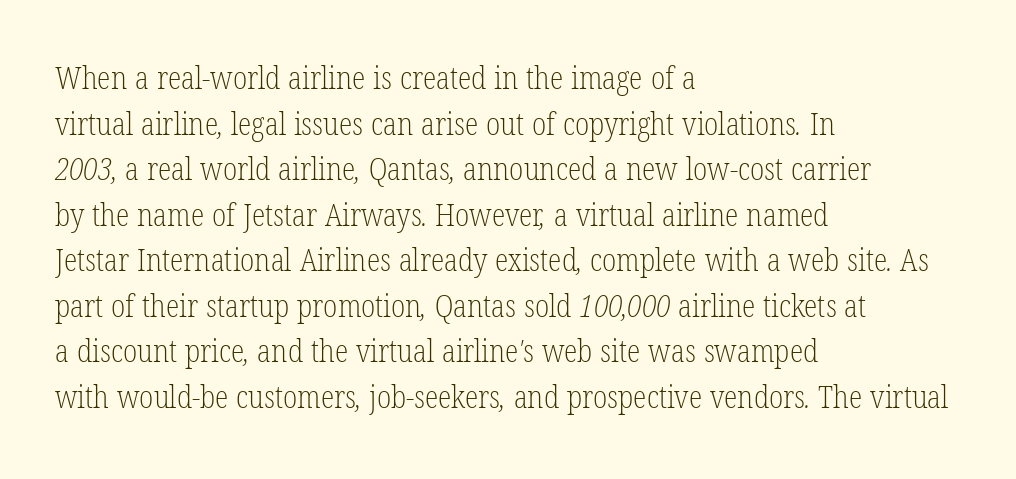
{"serif": "yes", "bold": "no", "weight": "light", "width": "condensed", "stroke_contrast": "low", "x_height": "medium", "monospaced": "no", "underline": "no", "align": "left", "line_spacing": "normal", "line_spacing_ratio": 1.47, "letter_spacing": "normal", "letter_spacing_em": 0.0, "glyph_px": 31}
